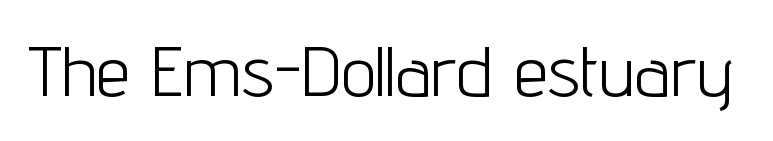
The image shows 70 px light, condensed sans-serif type, upright; set normal letter spacing, not underlined; low stroke contrast and a medium x-height.
